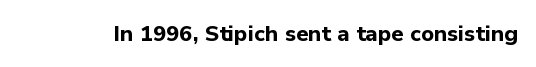
Short note: letters normally spaced. Words float on clear page, feet unadorned. The letters stand upright; this is a roman face. Heavy, bold letterforms.
